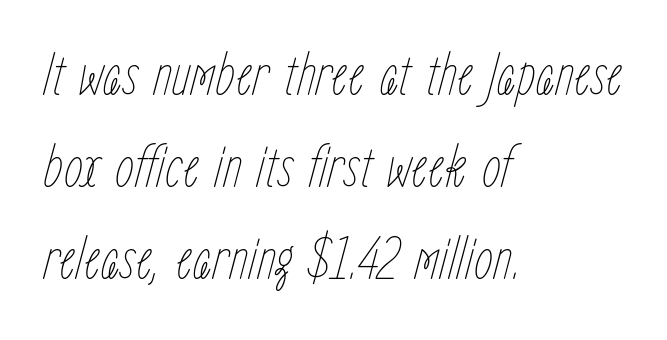
Q: Is the text bold? A: No.
Q: Is the text italic (slanted)? A: Yes, it leans right by about 15 degrees.
Q: Is the text underlined? A: No.
Q: How is the paragraph aligned? A: Left-aligned.
Q: Is the spacing between letters normal or unusually wide? A: Normal.
Q: Is the spacing between lines tight, normal or loose? A: Normal.
Q: Width (condensed, normal, or wide)? A: Condensed.
Q: Stroke contrast? A: Low.
Q: x-height? A: Medium.
Q: Monospaced? A: No.
